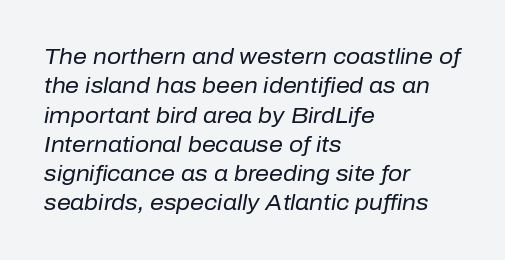
Q: Is the text bold? A: No.
Q: Is the text italic (slanted)? A: Yes, it leans right by about 10 degrees.
Q: Is the text underlined? A: No.
Q: How is the paragraph aligned? A: Left-aligned.
Q: Is the spacing between letters normal or unusually wide? A: Normal.
Q: Is the spacing between lines tight, normal or loose? A: Normal.
